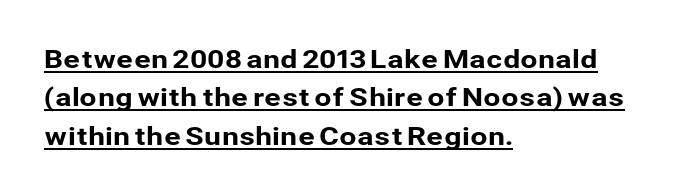
Reading down the block, your eye returns to a fixed left position each line. The passage shown is underscored from start to finish. Evenly set lines give the paragraph a standard silhouette. You can tell it's not italic because the verticals are truly vertical. How are the letters spaced? Ordinarily, with no added tracking.
